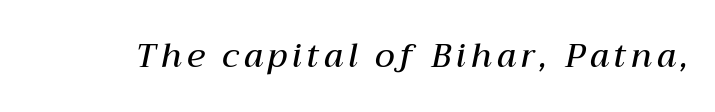
Q: Is the text bold? A: Semi-bold.
Q: Is the text italic (slanted)? A: Yes, it leans right by about 12 degrees.
Q: Is the text underlined? A: No.
Q: Width (condensed, normal, or wide)? A: Normal.
Q: Stroke contrast? A: Medium.
Q: x-height? A: Medium.
Q: Monospaced? A: No.
